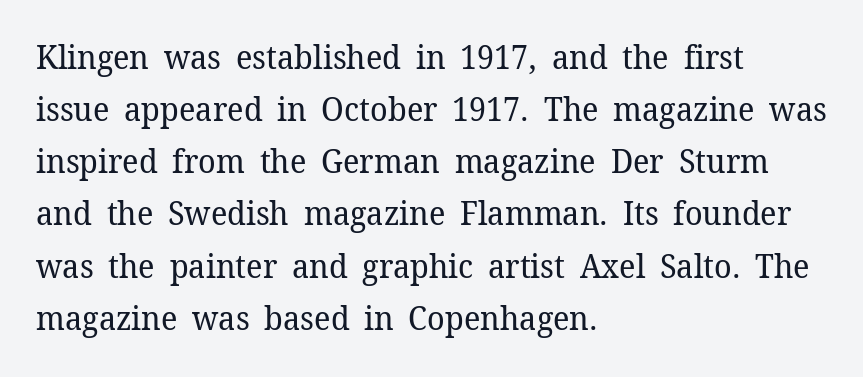
{"serif": "yes", "italic": "no", "bold": "no", "weight": "regular", "width": "normal", "stroke_contrast": "low", "x_height": "medium", "monospaced": "no", "underline": "no", "align": "left", "line_spacing": "normal", "line_spacing_ratio": 1.58, "letter_spacing": "normal", "letter_spacing_em": 0.0, "glyph_px": 33}
